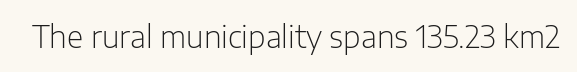
You can tell it's not italic because the verticals are truly vertical. Descender tails drop into unmarked territory. This is sans-serif lettering, the kind often seen on screens and signage. The passage shown is typed in a proportional face where columns would drift. Bold? No — there's no thickening of the strokes.
